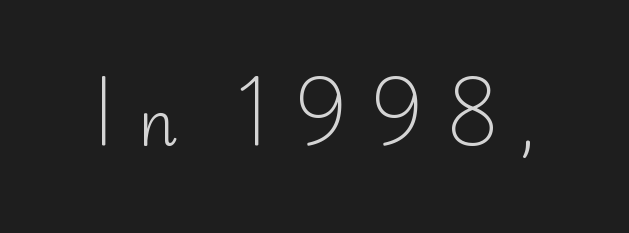
{"serif": "no", "italic": "no", "bold": "no", "weight": "light", "width": "normal", "stroke_contrast": "low", "x_height": "small", "monospaced": "no", "underline": "no", "letter_spacing": "wide", "letter_spacing_em": 0.36, "glyph_px": 61}
